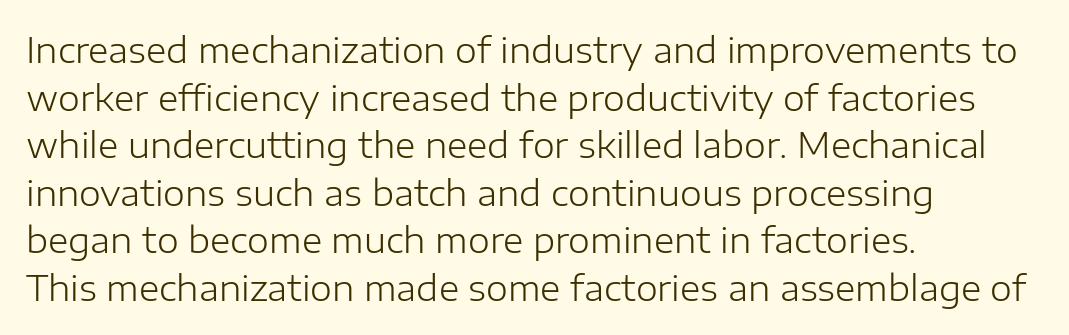
Q: Is the text bold? A: No.
Q: Is the text italic (slanted)? A: No, it is upright.
Q: Is the typeface a serif or a sans-serif typeface? A: Sans-serif.
Q: Is the text underlined? A: No.
Q: How is the paragraph aligned? A: Left-aligned.
Q: Is the spacing between letters normal or unusually wide? A: Normal.
Q: Is the spacing between lines tight, normal or loose? A: Normal.
Q: Width (condensed, normal, or wide)? A: Normal.
Q: Stroke contrast? A: Low.
Q: x-height? A: Medium.
Q: Monospaced? A: No.
